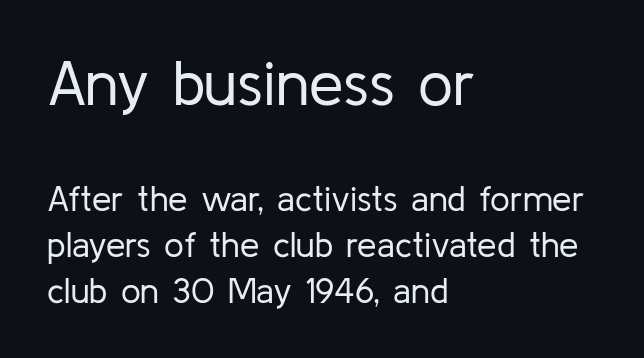
The image shows 62 px regular-weight sans-serif type, upright; set left-aligned, normal line spacing (1.31x), normal letter spacing, not underlined; the first (top) block is 1.77x larger; low stroke contrast and a medium x-height.
